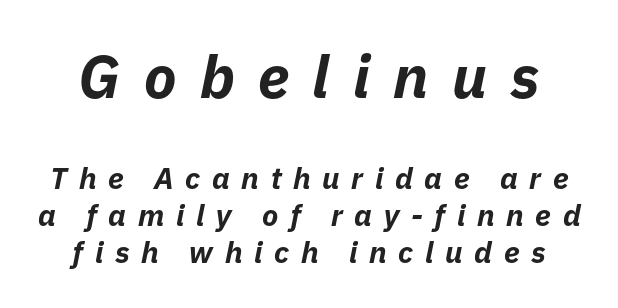
{"italic": "yes", "lean": "right", "slant_degrees": 11, "bold": "yes", "weight": "bold", "width": "normal", "stroke_contrast": "low", "x_height": "medium", "monospaced": "no", "underline": "no", "line_spacing_ratio": 1.23, "letter_spacing": "wide", "letter_spacing_em": 0.39, "larger_block": "first", "size_ratio": 2.0, "glyph_px": 60}
